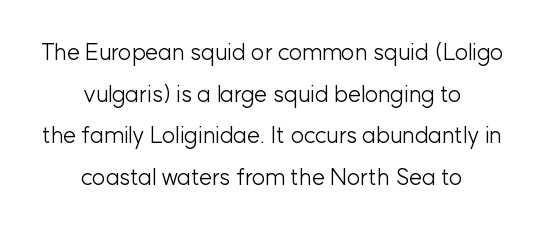
Standard letterfit; no display-style spreading of the glyphs. If you drew a line through each stem, it would be perfectly vertical. Short and long lines alike share a common midpoint. This is not heavy type; no bold has been used.
